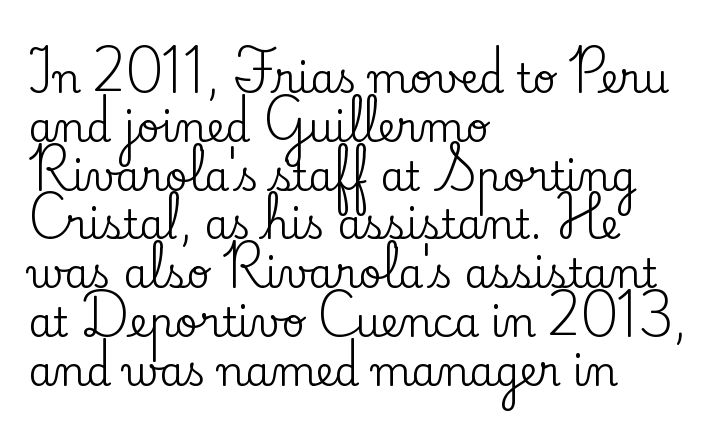
The image shows 40 px serif type, upright; set left-aligned, line spacing 1.22x, normal letter spacing, not underlined; low stroke contrast and a small x-height.
